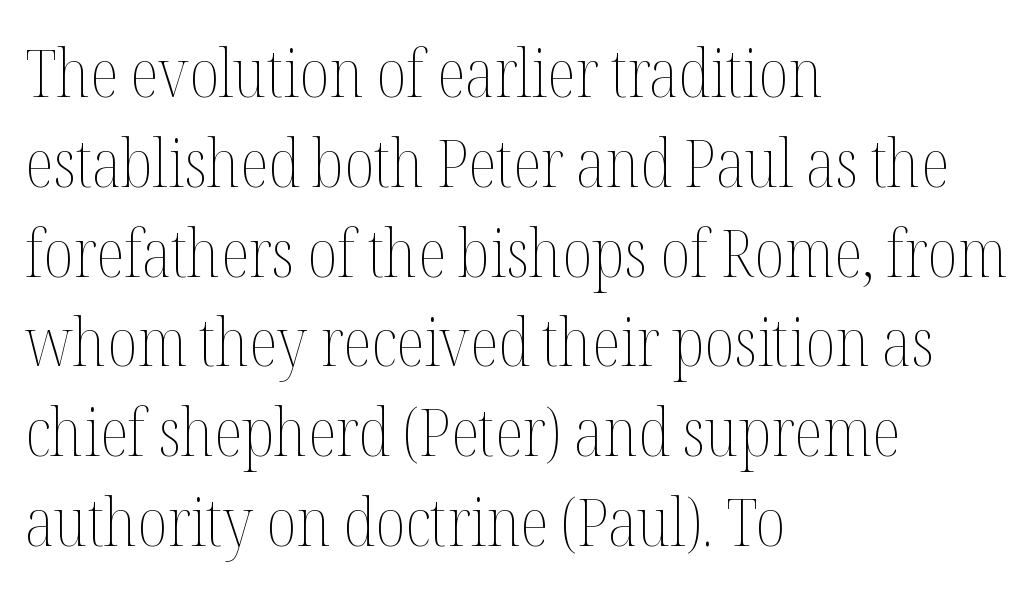
{"italic": "no", "bold": "no", "weight": "thin", "width": "condensed", "stroke_contrast": "medium", "x_height": "medium", "monospaced": "no", "underline": "no", "align": "left", "line_spacing": "normal", "line_spacing_ratio": 1.34, "letter_spacing": "normal", "letter_spacing_em": 0.0, "glyph_px": 67}
